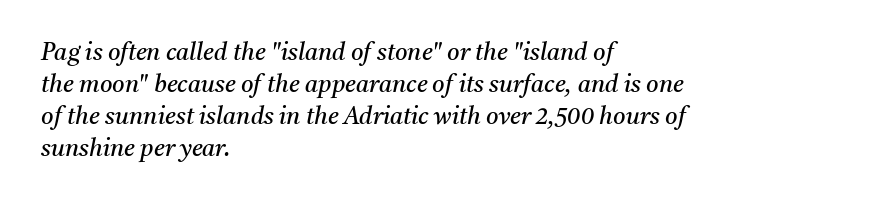
The image shows 24 px text type, italic (leaning right); set left-aligned, normal line spacing (1.33x), normal letter spacing, not underlined.
